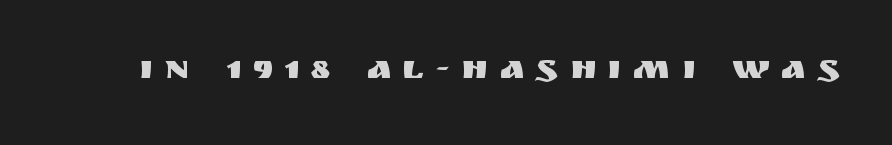
{"serif": "no", "italic": "no", "width": "normal", "stroke_contrast": "medium", "x_height": "large", "monospaced": "no", "underline": "no", "letter_spacing": "wide", "letter_spacing_em": 0.34, "glyph_px": 35}
